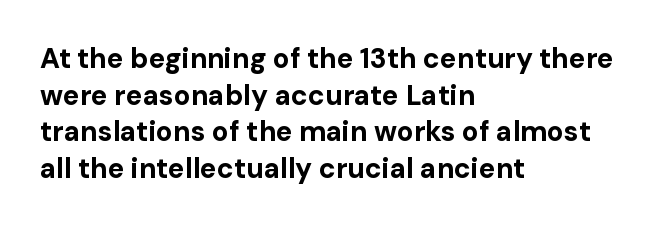
Q: Is the text bold? A: Yes.
Q: Is the text italic (slanted)? A: No, it is upright.
Q: Is the typeface a serif or a sans-serif typeface? A: Sans-serif.
Q: Is the text underlined? A: No.
Q: How is the paragraph aligned? A: Left-aligned.
Q: Is the spacing between letters normal or unusually wide? A: Normal.
Q: Is the spacing between lines tight, normal or loose? A: Normal.
Q: Width (condensed, normal, or wide)? A: Normal.
Q: Stroke contrast? A: Low.
Q: x-height? A: Medium.
Q: Monospaced? A: No.
